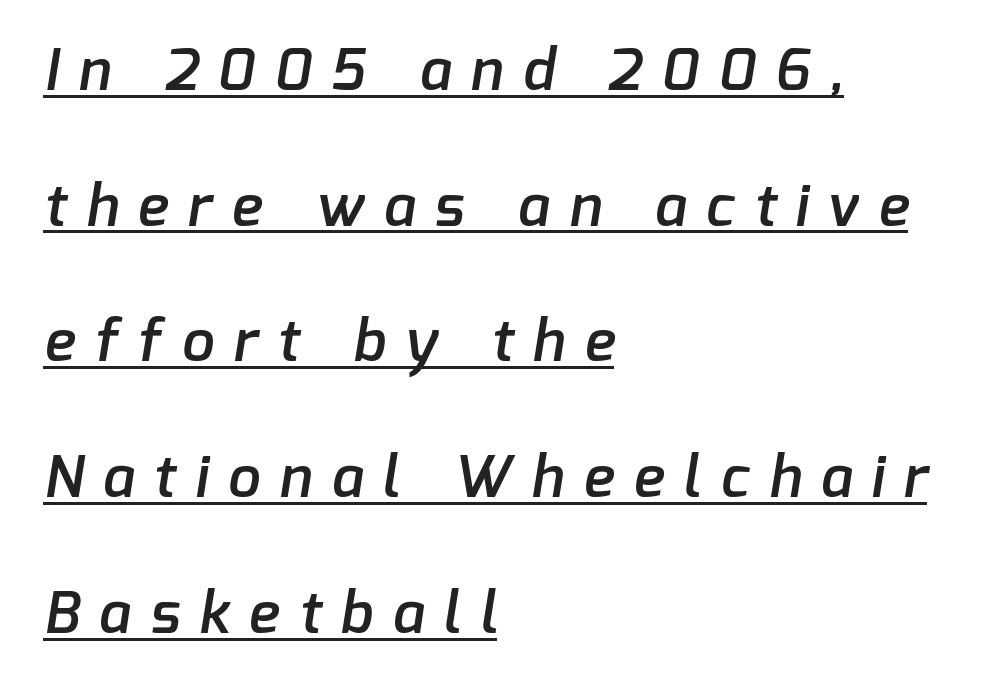
The letters carry no serifs — their stems end cleanly without finishing strokes. Do the characters align in a grid? No, the font is proportional. Beneath each row of characters lies a ruled line. There is plenty of visible air inserted between adjacent glyphs.
